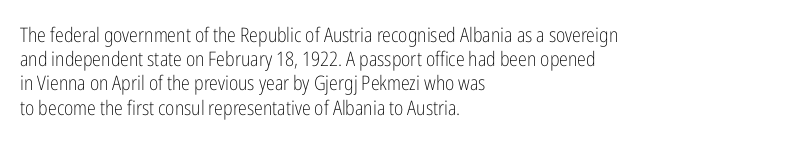
Tall strokes in this sample are plumb rather than angled. Decoration check: the copy has no underline. Words appear dense and cohesive because spacing is normal. The typesetter chose a ragged-right arrangement here.
